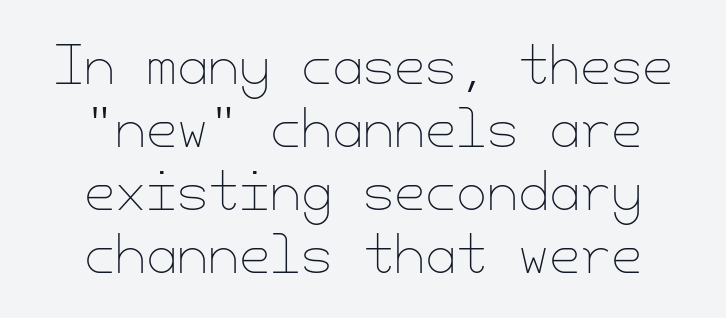
Nope, not italic — everything's standing straight. The characters are drawn with everyday or finer stroke widths. The space between consecutive lines is moderate. The tracking reads as untouched default to a designer's eye. Descenders hang freely into open space. These lines stack symmetrically, like a column narrowing and widening about its center.
